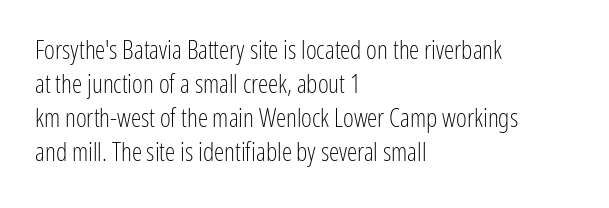
{"italic": "no", "bold": "no", "underline": "no", "align": "left", "line_spacing": "normal", "line_spacing_ratio": 1.31, "letter_spacing": "normal", "letter_spacing_em": 0.0, "glyph_px": 26}
